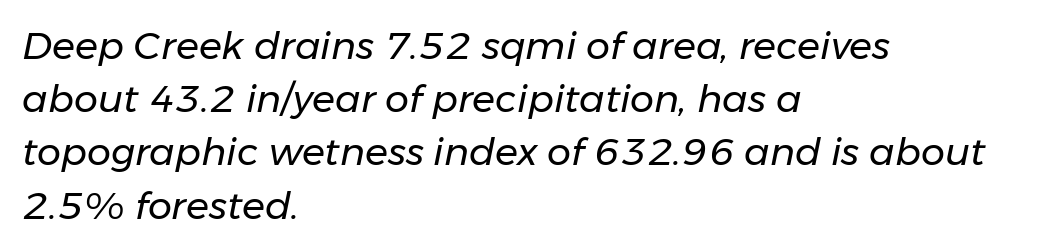
Q: Is the text bold? A: No.
Q: Is the text italic (slanted)? A: Yes, it leans right by about 11 degrees.
Q: Is the text underlined? A: No.
Q: How is the paragraph aligned? A: Left-aligned.
Q: Is the spacing between letters normal or unusually wide? A: Normal.
Q: Is the spacing between lines tight, normal or loose? A: Normal.
Q: Width (condensed, normal, or wide)? A: Normal.
Q: Stroke contrast? A: Low.
Q: x-height? A: Medium.
Q: Monospaced? A: No.
